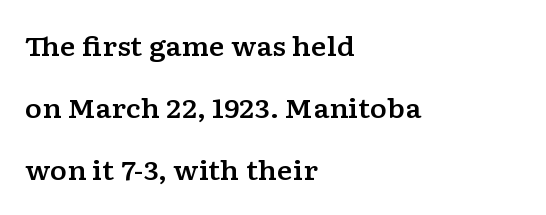
{"italic": "no", "underline": "no", "align": "left", "line_spacing": "loose", "line_spacing_ratio": 2.39, "letter_spacing": "normal", "letter_spacing_em": 0.0, "glyph_px": 26}
